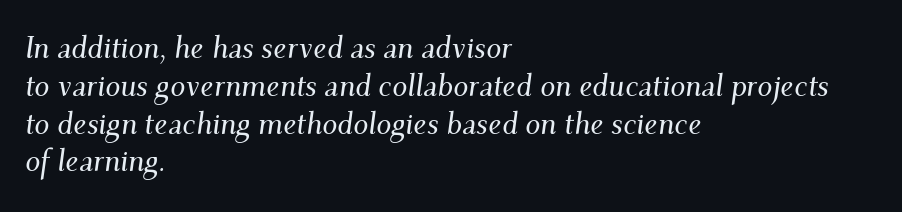
{"serif": "yes", "italic": "yes", "lean": "right", "slant_degrees": 9, "width": "normal", "stroke_contrast": "medium", "x_height": "small", "monospaced": "no", "underline": "no", "align": "left", "line_spacing": "normal", "line_spacing_ratio": 1.26, "letter_spacing": "normal", "letter_spacing_em": 0.0, "glyph_px": 30}
